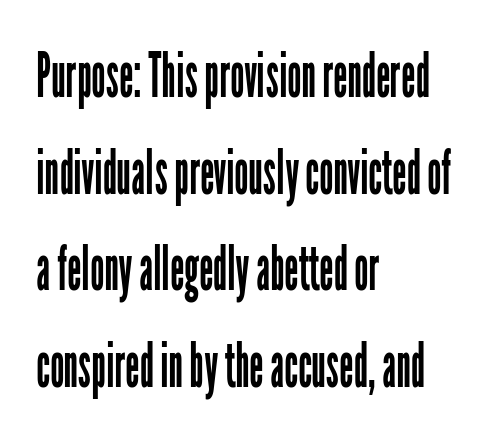
The image shows 62 px regular-weight, condensed sans-serif type, upright; set left-aligned, normal line spacing (1.56x), normal letter spacing, not underlined; low stroke contrast and a medium x-height.
